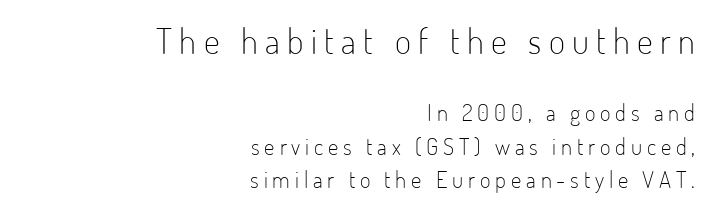
The type is letterspaced generously, with wide tracking. This sample keeps an unexceptional amount of space between lines. You can tell it's not italic because the verticals are truly vertical. Letters rest on an invisible, unmarked baseline. The earlier block is typeset at a bigger size than the later block. This sample has the flowing, uneven cadence of proportional lettering.
